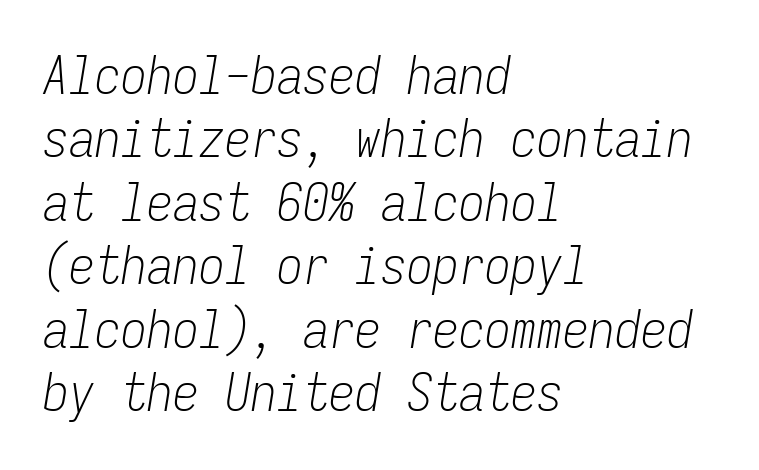
Observe the ordinary spacing: letters are neighbours, not strangers. Just letters on the line, the space beneath them empty. Caption: multi-line text, flush left, ragged right. A light-to-regular cut is what we see here. The face used here is monospaced, like something from a code editor.
